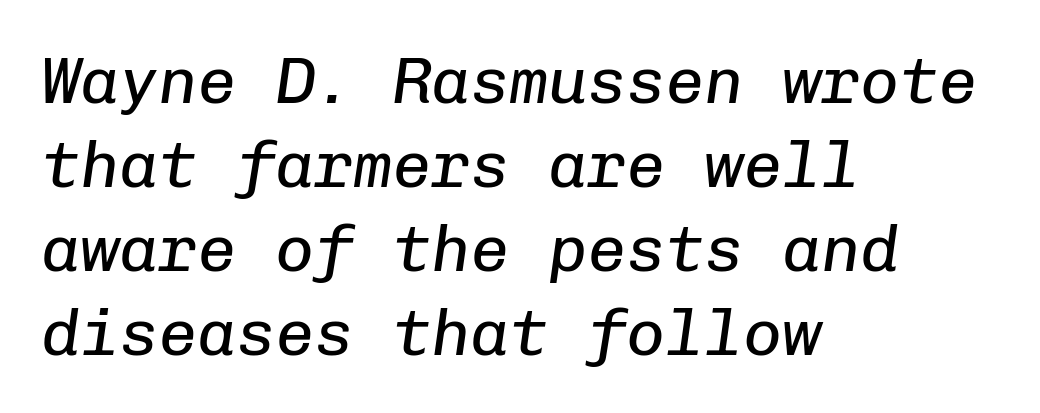
Each row of text sits above clean, open space. Vertical spacing — default. The rendering anchors every line to the left-hand side. The passage shown is typed in a monospace face where columns stay perfectly aligned. Is the type heavy? It reads as light-to-regular instead. This sample uses an oblique cut, with every glyph tilted off the vertical.
